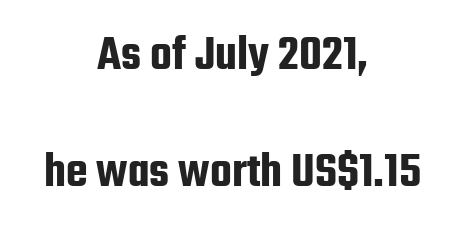
Leading: increased. Horizontally, the lines are justified to the midpoint only. This sample has the flowing, uneven cadence of proportional lettering. Designer's note — italics off, roman on.
